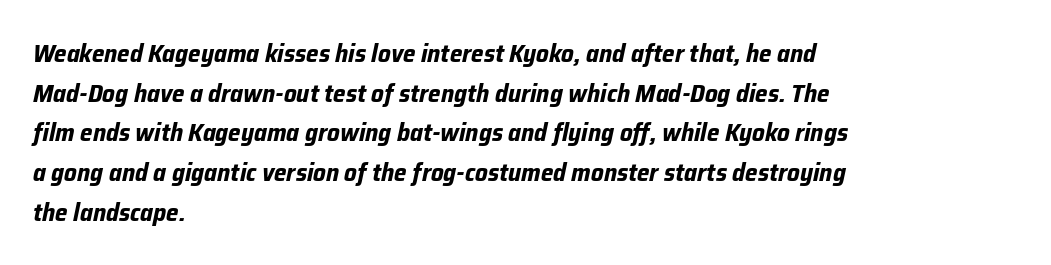
The image shows 25 px bold type, italic (leaning right); set left-aligned, normal line spacing (1.59x), normal letter spacing, not underlined.
